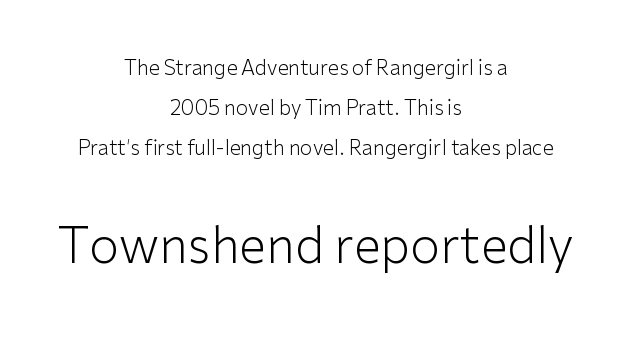
The type sits square on the baseline with zero lean. A student would notice the bottom passage is typeset larger than what precedes it. The font sits on the lighter half of the weight spectrum, regular included. Short and long lines alike share a common midpoint.
